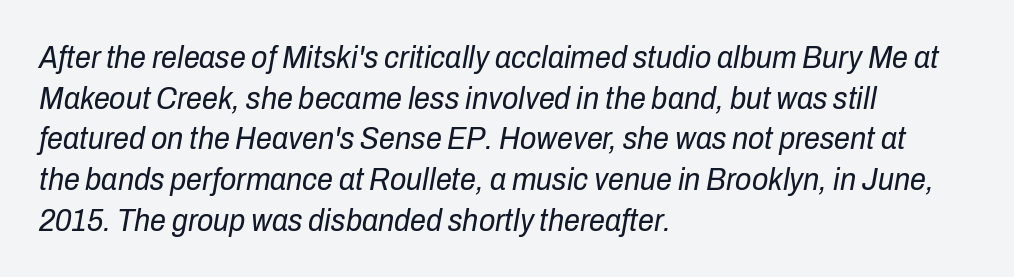
Q: Is the text bold? A: No.
Q: Is the text italic (slanted)? A: Yes, it leans right by about 10 degrees.
Q: Is the text underlined? A: No.
Q: How is the paragraph aligned? A: Left-aligned.
Q: Is the spacing between letters normal or unusually wide? A: Normal.
Q: Is the spacing between lines tight, normal or loose? A: Normal.
Q: Width (condensed, normal, or wide)? A: Condensed.
Q: Stroke contrast? A: Low.
Q: x-height? A: Medium.
Q: Monospaced? A: No.
